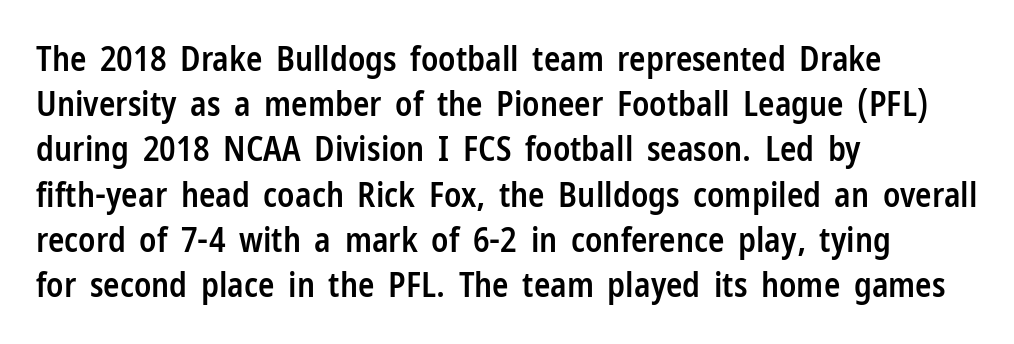
The image shows 34 px semibold, condensed sans-serif type, upright; set left-aligned, normal line spacing (1.33x), normal letter spacing, not underlined; low stroke contrast and a medium x-height.
